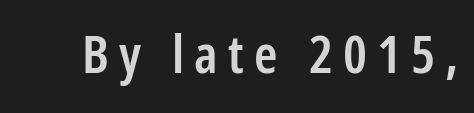
Each row of text sits above clean, open space. Bold? Not quite — semibold, heavier than regular but stopping short. Spacing verdict: proportional, widths tailored to each character. Letterform terminals end flat and unadorned throughout the passage. Upright lettering throughout.
